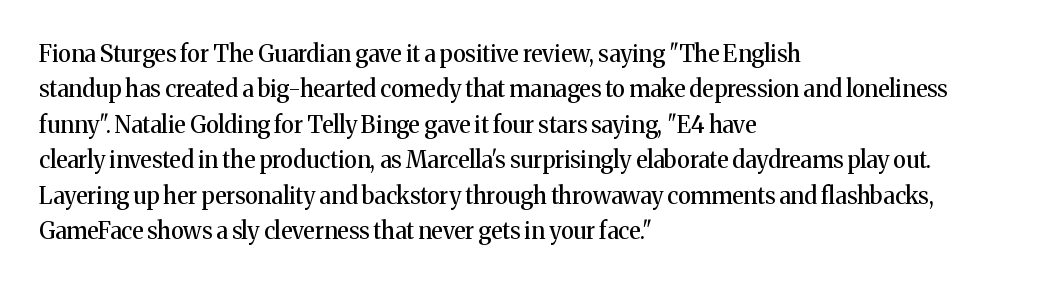
{"italic": "no", "underline": "no", "align": "left", "line_spacing": "normal", "line_spacing_ratio": 1.54, "letter_spacing": "normal", "letter_spacing_em": 0.0, "glyph_px": 23}
